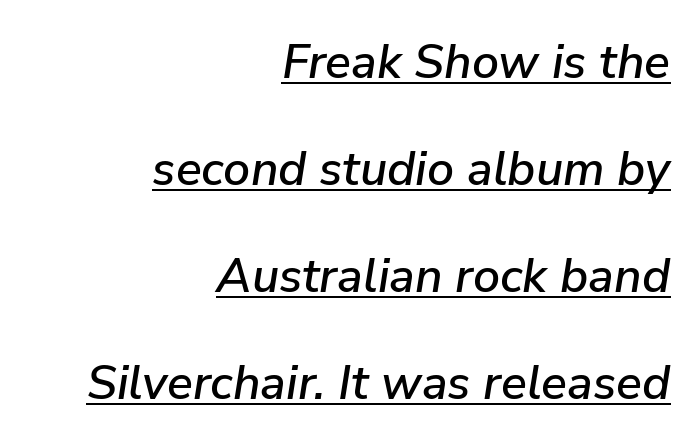
The space between consecutive lines is lavish. In CSS terms this would be text-align: right. Every character sits at an angle, as italics do. This sample carries an underscore along the baseline area.
